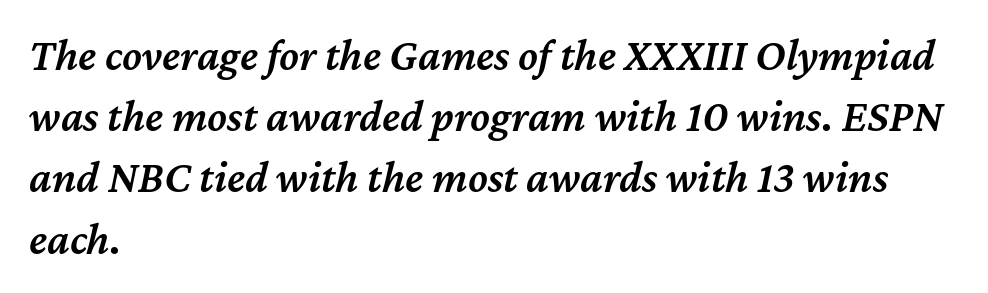
{"italic": "yes", "lean": "right", "slant_degrees": 12, "bold": "semi", "weight": "semibold", "width": "normal", "stroke_contrast": "medium", "x_height": "medium", "monospaced": "no", "underline": "no", "align": "left", "line_spacing": "normal", "line_spacing_ratio": 1.36, "letter_spacing": "normal", "letter_spacing_em": 0.0, "glyph_px": 45}
